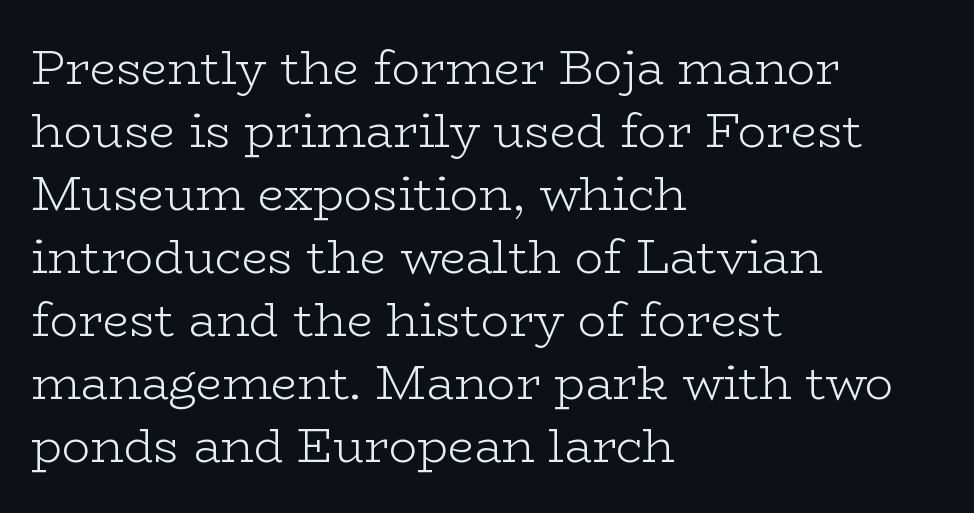
The image shows 47 px light, wide serif type, upright; set left-aligned, normal line spacing (1.34x), normal letter spacing, not underlined; low stroke contrast and a medium x-height.
